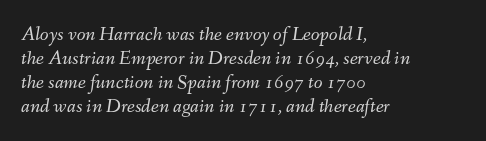
The image shows 20 px text type, italic (leaning right); set left-aligned, line spacing 1.2x, normal letter spacing, not underlined.
